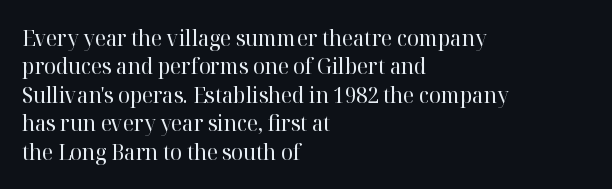
Q: Is the text bold? A: No.
Q: Is the text italic (slanted)? A: No, it is upright.
Q: Is the text underlined? A: No.
Q: How is the paragraph aligned? A: Left-aligned.
Q: Is the spacing between letters normal or unusually wide? A: Normal.
Q: Is the spacing between lines tight, normal or loose? A: Normal.
